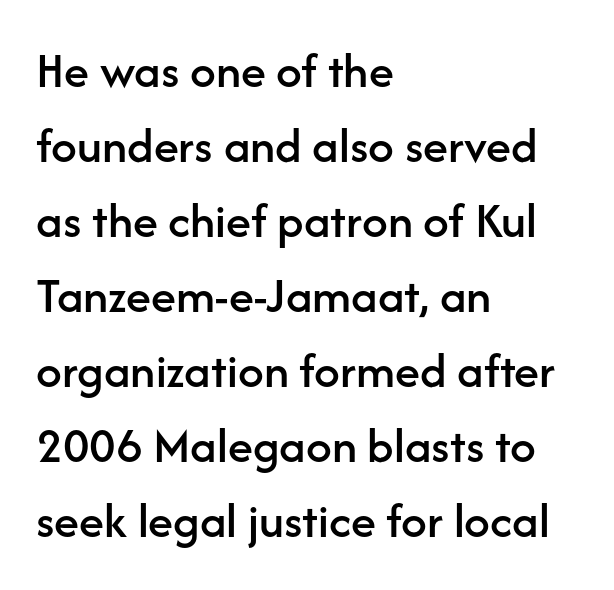
The image shows 51 px sans-serif type, upright; set left-aligned, normal line spacing (1.47x), normal letter spacing, not underlined; low stroke contrast and a medium x-height.
